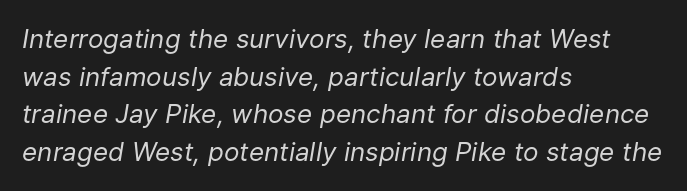
The image shows 26 px text type, italic (leaning right); set left-aligned, normal line spacing (1.45x), normal letter spacing, not underlined.
